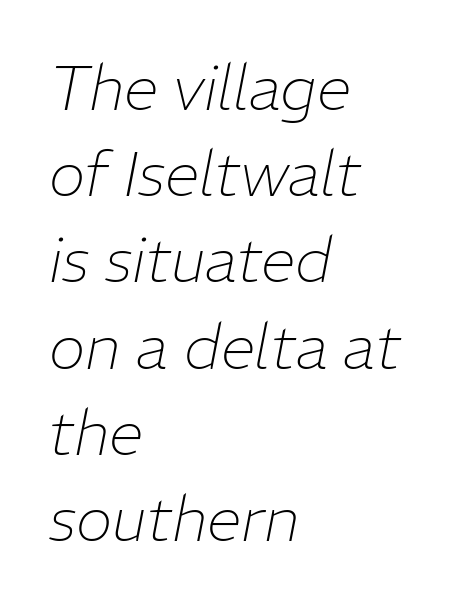
{"italic": "yes", "lean": "right", "slant_degrees": 11, "bold": "no", "weight": "thin", "width": "normal", "stroke_contrast": "low", "x_height": "medium", "monospaced": "no", "underline": "no", "align": "left", "line_spacing": "normal", "line_spacing_ratio": 1.39, "letter_spacing": "normal", "letter_spacing_em": 0.0, "glyph_px": 62}
